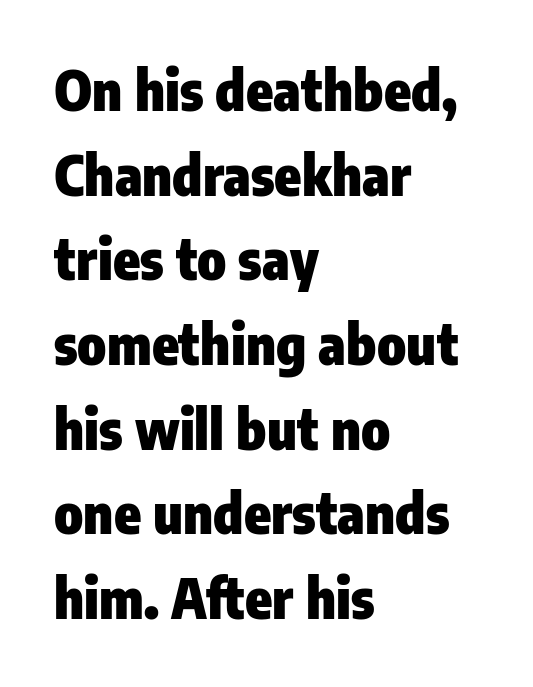
Varying glyph widths throughout — classic text-font behaviour. The area under the type is left untouched. A roman cut, with each character standing at attention. If you drew a ruler down the left edge, every line would touch it.
